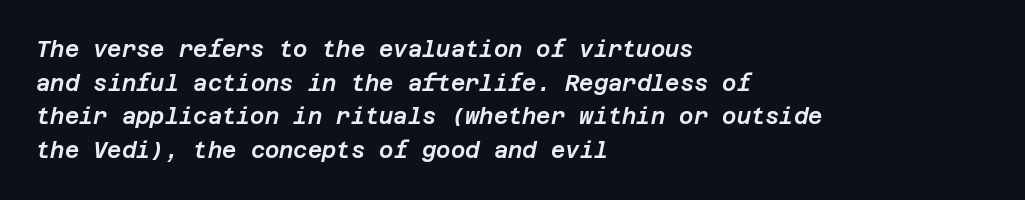
Style check: oblique. One glance says typical: line gaps are just what's usual. The passage is arranged the way most books set body copy — flush left. The rendering keeps characters at their native spacing. Only glyphs here, with clear space below each row.
